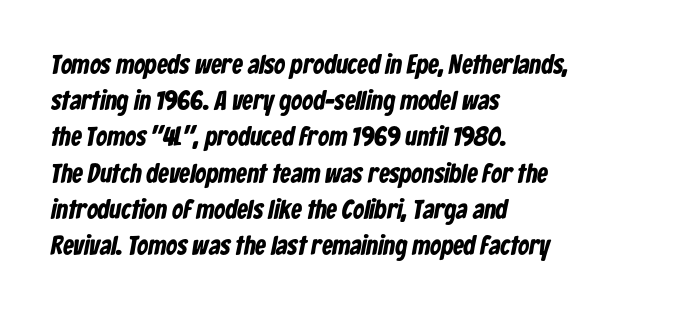
{"bold": "yes", "underline": "no", "align": "left", "line_spacing": "normal", "line_spacing_ratio": 1.34, "letter_spacing": "normal", "letter_spacing_em": 0.0, "glyph_px": 27}
